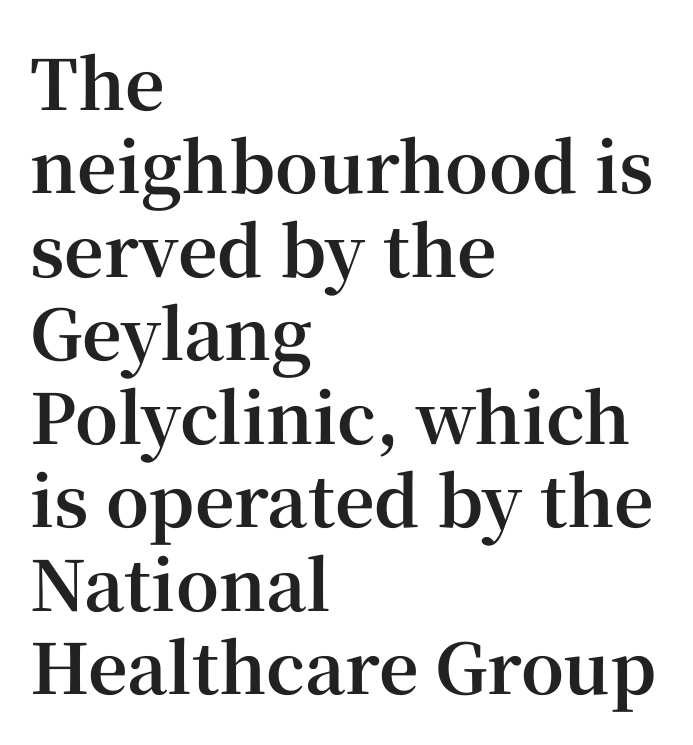
The image shows 69 px bold serif type, upright; set left-aligned, line spacing 1.21x, normal letter spacing, not underlined; high stroke contrast and a medium x-height.
